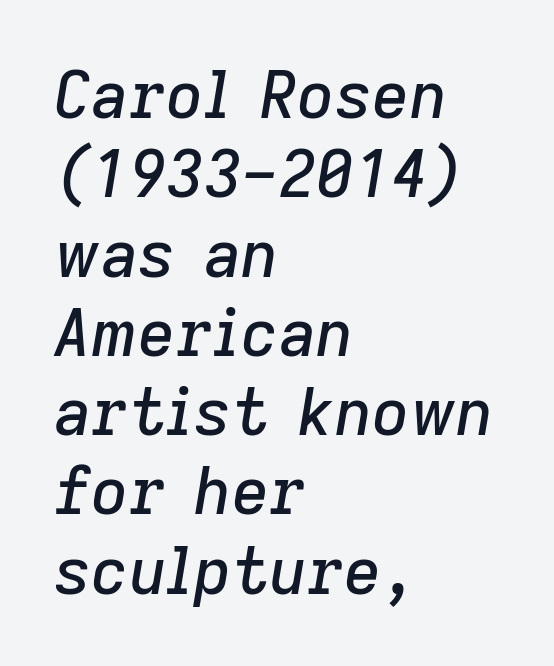
Q: Is the text italic (slanted)? A: Yes, it leans right by about 9 degrees.
Q: Is the text underlined? A: No.
Q: How is the paragraph aligned? A: Left-aligned.
Q: Is the spacing between letters normal or unusually wide? A: Normal.
Q: Width (condensed, normal, or wide)? A: Normal.
Q: Stroke contrast? A: Low.
Q: x-height? A: Medium.
Q: Monospaced? A: No.
